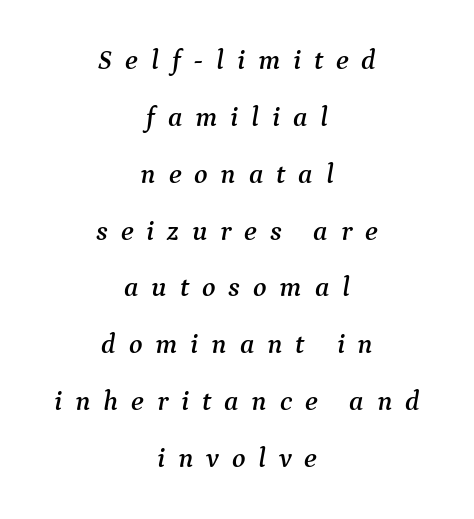
{"serif": "yes", "italic": "yes", "lean": "right", "slant_degrees": 9, "width": "normal", "stroke_contrast": "medium", "x_height": "medium", "monospaced": "no", "underline": "no", "align": "center", "line_spacing": "loose", "line_spacing_ratio": 2.03, "letter_spacing": "wide", "letter_spacing_em": 0.46, "glyph_px": 28}
